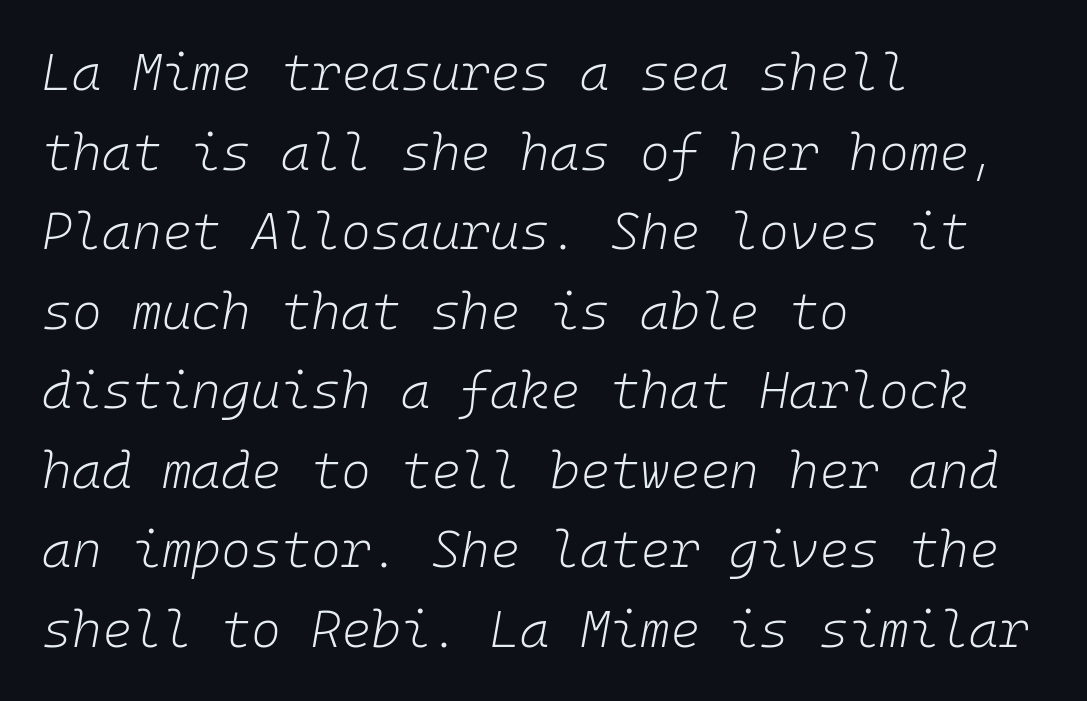
Q: Is the text bold? A: No.
Q: Is the text italic (slanted)? A: Yes, it leans right by about 10 degrees.
Q: Is the text underlined? A: No.
Q: How is the paragraph aligned? A: Left-aligned.
Q: Is the spacing between letters normal or unusually wide? A: Normal.
Q: Is the spacing between lines tight, normal or loose? A: Normal.
Q: Width (condensed, normal, or wide)? A: Normal.
Q: Stroke contrast? A: Low.
Q: x-height? A: Medium.
Q: Monospaced? A: Yes.
